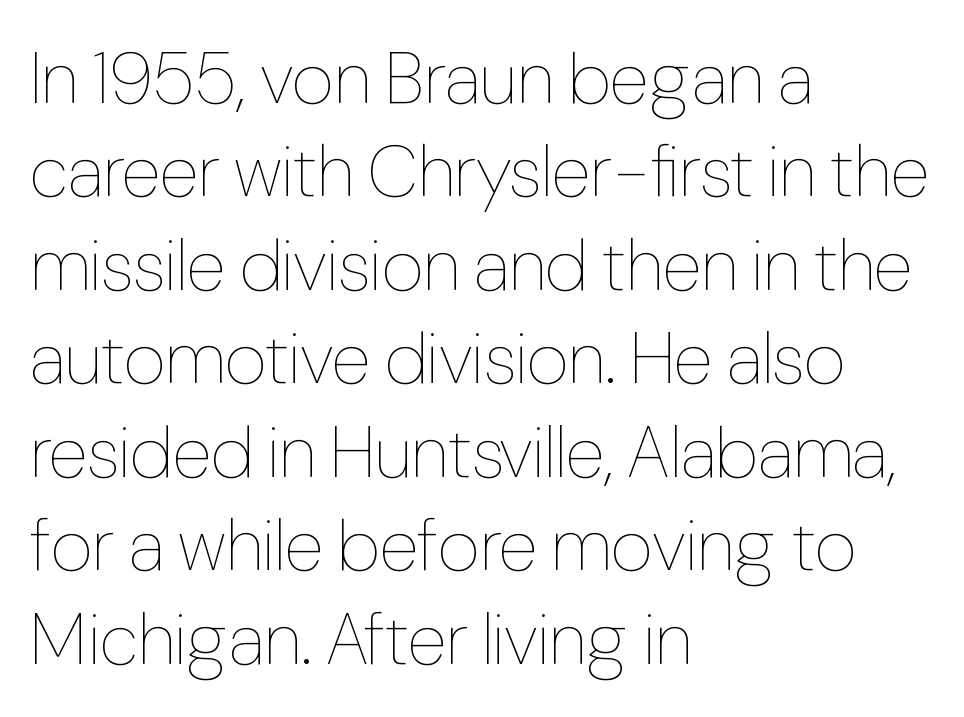
This sample uses an upright cut, with every glyph sitting square on the baseline. Unbolded letterforms with no extra heft. The lines sit at an ordinary, default distance from one another. How are the letters spaced? Ordinarily, with no added tracking. The passage shown is typed in a proportional face where columns would drift.
